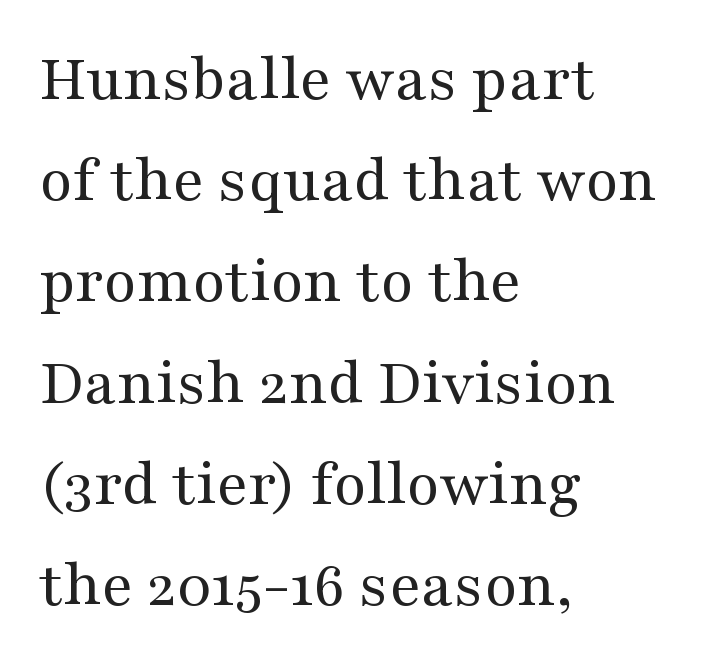
{"serif": "yes", "italic": "no", "bold": "no", "weight": "regular", "width": "wide", "stroke_contrast": "medium", "x_height": "medium", "monospaced": "no", "underline": "no", "align": "left", "line_spacing": "normal", "line_spacing_ratio": 1.51, "letter_spacing": "normal", "letter_spacing_em": 0.0, "glyph_px": 67}
